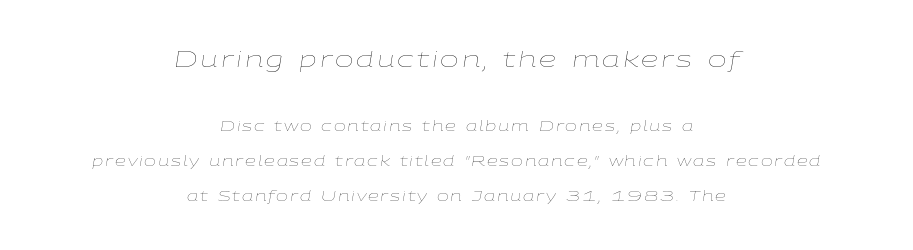
{"italic": "yes", "lean": "right", "slant_degrees": 9, "bold": "no", "underline": "no", "align": "center", "line_spacing": "loose", "line_spacing_ratio": 2.48, "larger_block": "first", "size_ratio": 1.57, "glyph_px": 22}
